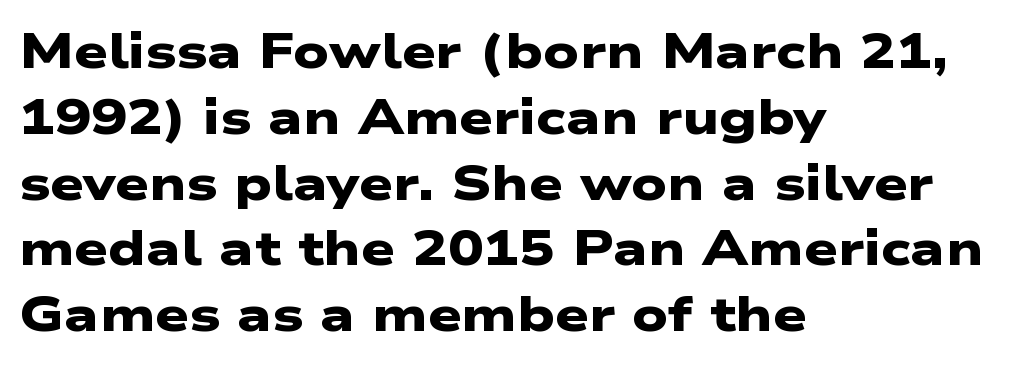
{"serif": "no", "bold": "yes", "weight": "heavy", "width": "wide", "stroke_contrast": "low", "x_height": "medium", "monospaced": "no", "underline": "no", "align": "left", "line_spacing": "normal", "line_spacing_ratio": 1.37, "letter_spacing": "normal", "letter_spacing_em": 0.0, "glyph_px": 48}
